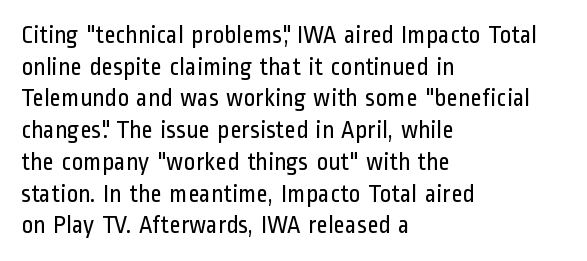
{"italic": "no", "bold": "no", "underline": "no", "align": "left", "line_spacing": "normal", "line_spacing_ratio": 1.27, "letter_spacing": "normal", "letter_spacing_em": 0.0, "glyph_px": 25}
